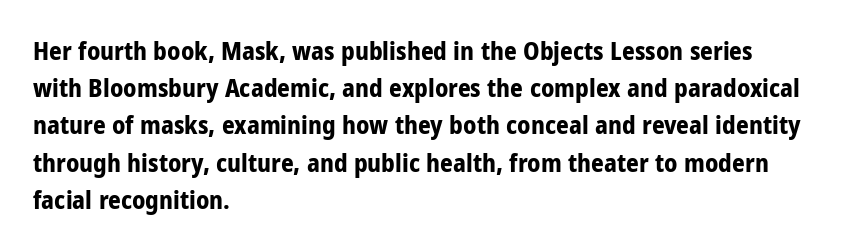
Italic: no, the glyphs are upright roman. Weight: bold. A typesetter would call this zero additional tracking. Does the copy run flush right? No — it runs flush left. In terms of leading, this rendering sits right in the middle. Quick note: underline off.
